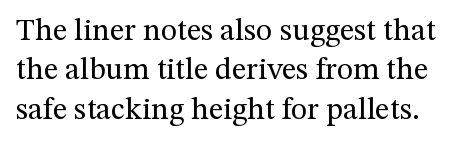
Q: Is the text bold? A: No.
Q: Is the text italic (slanted)? A: No, it is upright.
Q: Is the typeface a serif or a sans-serif typeface? A: Serif.
Q: Is the text underlined? A: No.
Q: Is the spacing between letters normal or unusually wide? A: Normal.
Q: Is the spacing between lines tight, normal or loose? A: Normal.
Q: Width (condensed, normal, or wide)? A: Normal.
Q: Stroke contrast? A: Medium.
Q: x-height? A: Medium.
Q: Monospaced? A: No.
